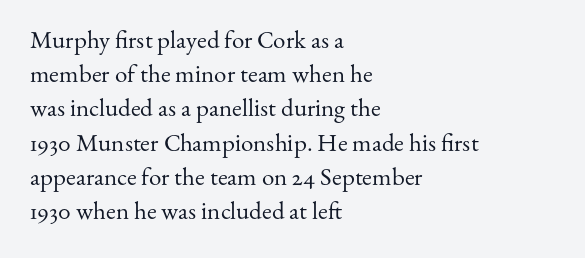
Q: Is the text bold? A: No.
Q: Is the text italic (slanted)? A: No, it is upright.
Q: Is the text underlined? A: No.
Q: How is the paragraph aligned? A: Left-aligned.
Q: Is the spacing between letters normal or unusually wide? A: Normal.
Q: Is the spacing between lines tight, normal or loose? A: Normal.
